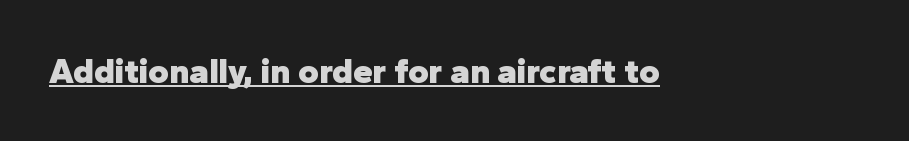
{"serif": "no", "italic": "no", "bold": "yes", "weight": "heavy", "width": "normal", "stroke_contrast": "low", "x_height": "medium", "monospaced": "no", "underline": "yes", "letter_spacing": "normal", "letter_spacing_em": 0.0, "glyph_px": 35}
